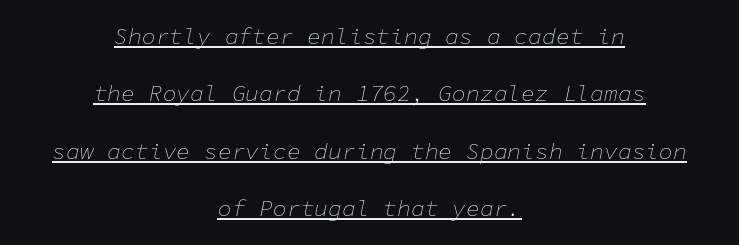
You can tell it's italic because the verticals aren't actually vertical. Students, observe: this is what heavily led, spacious text looks like. The weight tops out at a normal text grade. The paragraph shown floats in the horizontal middle. Like a heading marked for emphasis, these lines bear an underscore.
